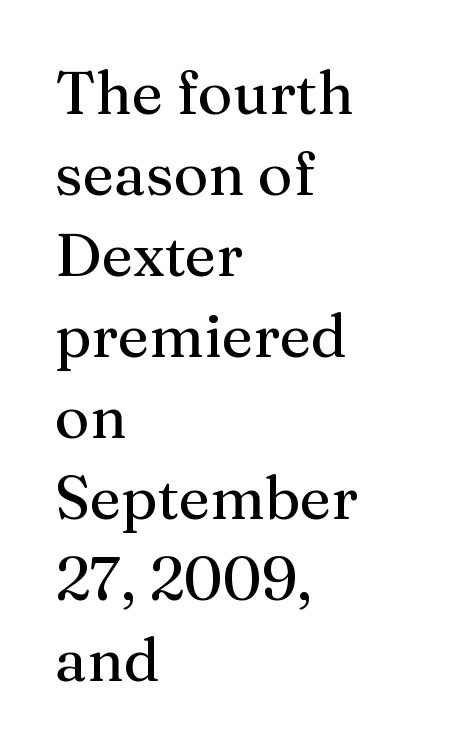
Q: Is the text bold? A: No.
Q: Is the text italic (slanted)? A: No, it is upright.
Q: Is the typeface a serif or a sans-serif typeface? A: Serif.
Q: Is the text underlined? A: No.
Q: How is the paragraph aligned? A: Left-aligned.
Q: Is the spacing between letters normal or unusually wide? A: Normal.
Q: Is the spacing between lines tight, normal or loose? A: Normal.
Q: Width (condensed, normal, or wide)? A: Normal.
Q: Stroke contrast? A: Medium.
Q: x-height? A: Medium.
Q: Monospaced? A: No.
